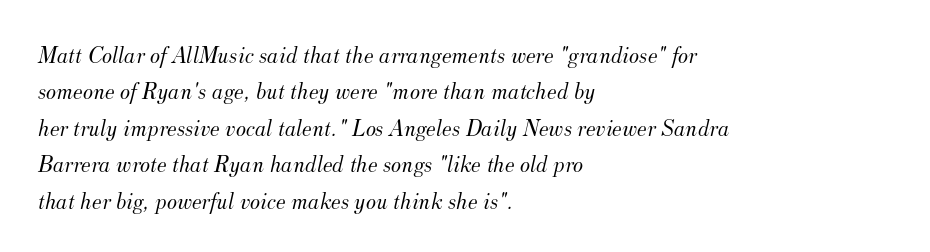
Q: Is the text bold? A: No.
Q: Is the text italic (slanted)? A: Yes, it leans right by about 12 degrees.
Q: Is the text underlined? A: No.
Q: How is the paragraph aligned? A: Left-aligned.
Q: Is the spacing between letters normal or unusually wide? A: Normal.
Q: Is the spacing between lines tight, normal or loose? A: Normal.
